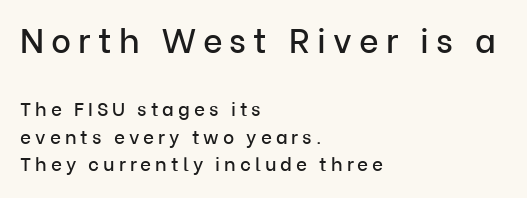
{"serif": "no", "italic": "no", "width": "normal", "stroke_contrast": "low", "x_height": "medium", "monospaced": "no", "underline": "no", "align": "left", "line_spacing": "normal", "line_spacing_ratio": 1.46, "letter_spacing": "wide", "letter_spacing_em": 0.21, "larger_block": "first", "size_ratio": 1.79, "glyph_px": 34}
